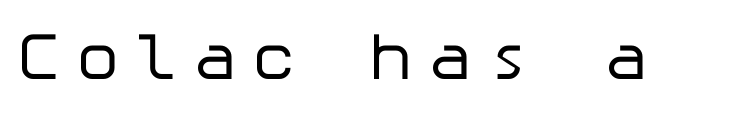
Q: Is the text bold? A: No.
Q: Is the text italic (slanted)? A: No, it is upright.
Q: Is the typeface a serif or a sans-serif typeface? A: Sans-serif.
Q: Is the text underlined? A: No.
Q: Is the spacing between letters normal or unusually wide? A: Unusually wide.
Q: Width (condensed, normal, or wide)? A: Normal.
Q: Stroke contrast? A: Low.
Q: x-height? A: Medium.
